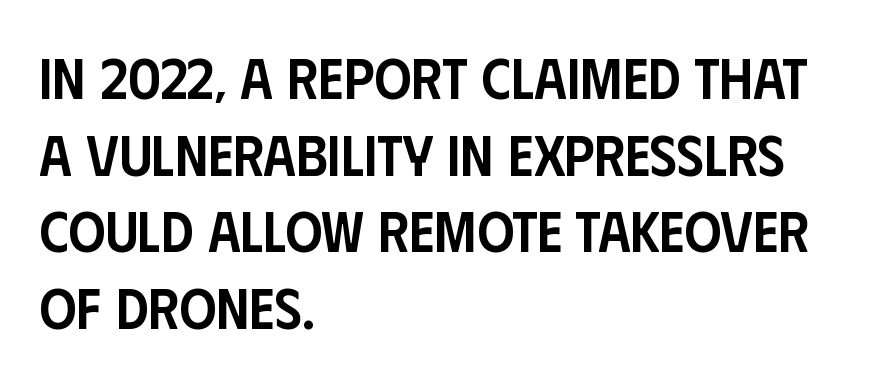
{"serif": "no", "italic": "no", "bold": "semi", "weight": "semibold", "width": "condensed", "stroke_contrast": "low", "x_height": "large", "monospaced": "no", "underline": "no", "align": "left", "line_spacing": "normal", "line_spacing_ratio": 1.32, "letter_spacing": "normal", "letter_spacing_em": 0.0, "glyph_px": 58}
